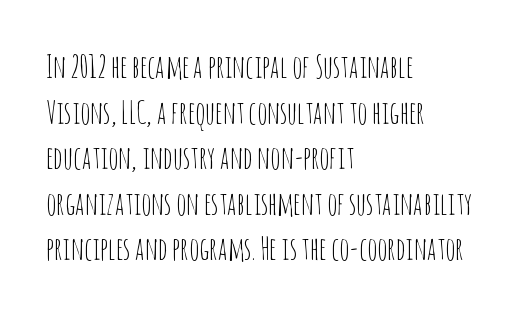
{"serif": "no", "italic": "no", "bold": "no", "weight": "thin", "width": "condensed", "stroke_contrast": "low", "x_height": "large", "monospaced": "no", "underline": "no", "align": "left", "line_spacing": "normal", "line_spacing_ratio": 1.47, "letter_spacing": "normal", "letter_spacing_em": 0.0, "glyph_px": 31}
